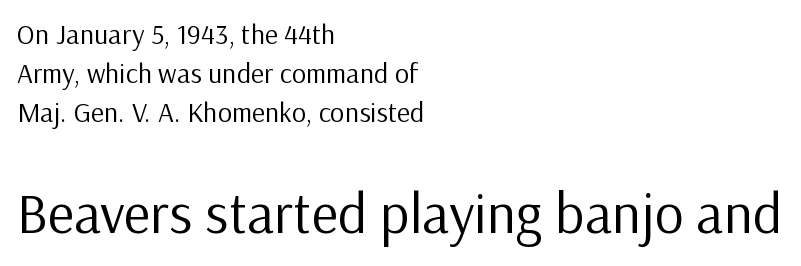
{"serif": "no", "italic": "no", "bold": "no", "weight": "regular", "width": "normal", "stroke_contrast": "low", "x_height": "medium", "monospaced": "no", "underline": "no", "align": "left", "line_spacing": "normal", "line_spacing_ratio": 1.39, "letter_spacing": "normal", "letter_spacing_em": 0.0, "larger_block": "second", "size_ratio": 2.04, "glyph_px": 57}
